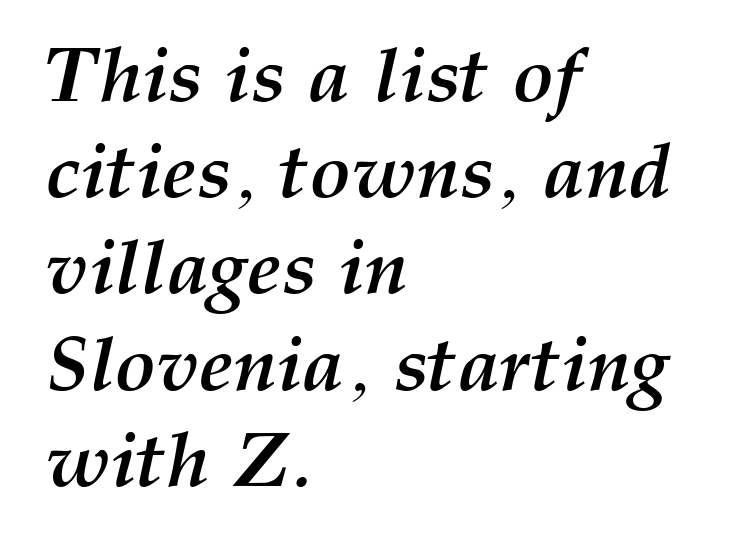
The image shows 77 px semibold type, italic (leaning right); set left-aligned, normal line spacing (1.25x), normal letter spacing, not underlined; medium stroke contrast and a medium x-height.
